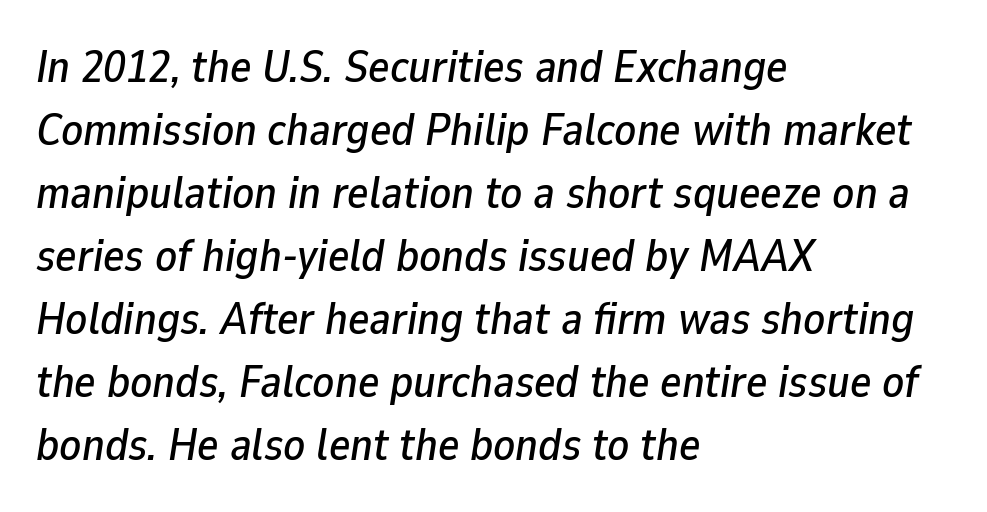
The image shows 45 px text type, italic (leaning right); set left-aligned, normal line spacing (1.4x), normal letter spacing, not underlined; low stroke contrast and a medium x-height.
